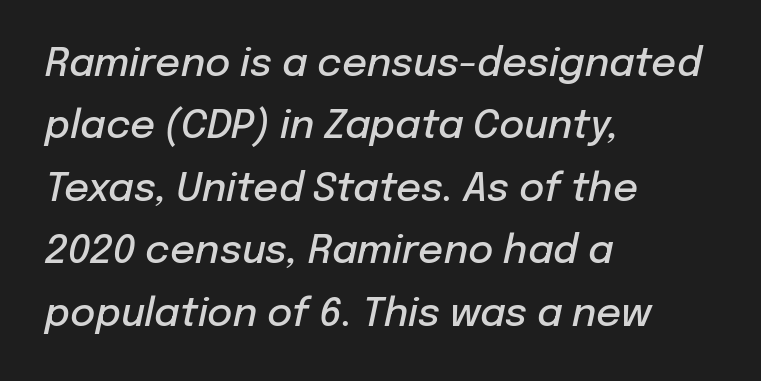
{"italic": "yes", "lean": "right", "slant_degrees": 12, "bold": "semi", "weight": "semibold", "width": "normal", "stroke_contrast": "low", "x_height": "medium", "monospaced": "no", "underline": "no", "align": "left", "line_spacing": "normal", "line_spacing_ratio": 1.6, "letter_spacing": "normal", "letter_spacing_em": 0.0, "glyph_px": 39}
